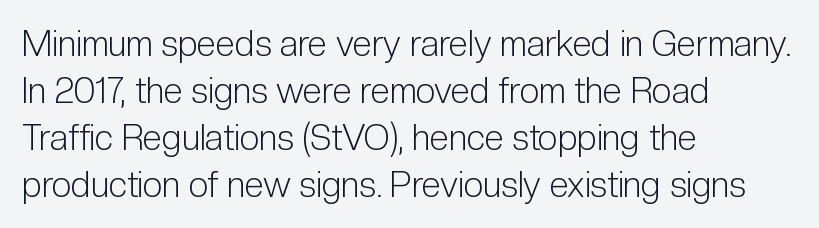
{"serif": "no", "italic": "no", "bold": "no", "weight": "light", "width": "condensed", "stroke_contrast": "low", "x_height": "medium", "monospaced": "no", "underline": "no", "align": "left", "line_spacing": "normal", "line_spacing_ratio": 1.34, "letter_spacing": "normal", "letter_spacing_em": 0.0, "glyph_px": 35}
